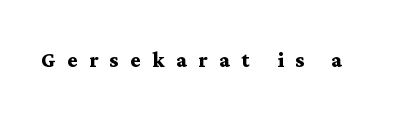
The image shows 27 px bold type, upright; set unusually wide letter spacing (+0.43 em), not underlined.
